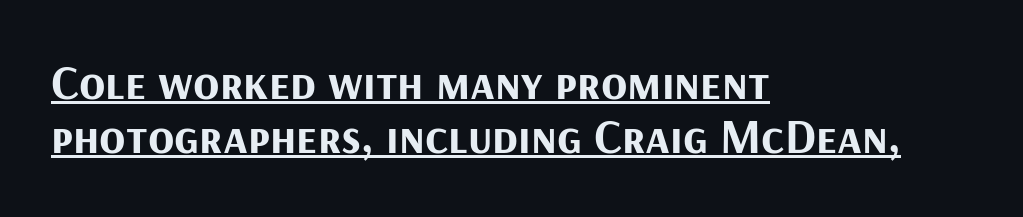
Q: Is the text bold? A: Yes.
Q: Is the text italic (slanted)? A: No, it is upright.
Q: Is the typeface a serif or a sans-serif typeface? A: Sans-serif.
Q: Is the text underlined? A: Yes.
Q: How is the paragraph aligned? A: Left-aligned.
Q: Is the spacing between letters normal or unusually wide? A: Normal.
Q: Is the spacing between lines tight, normal or loose? A: Tight.
Q: Width (condensed, normal, or wide)? A: Normal.
Q: Stroke contrast? A: Medium.
Q: x-height? A: Medium.
Q: Monospaced? A: No.
